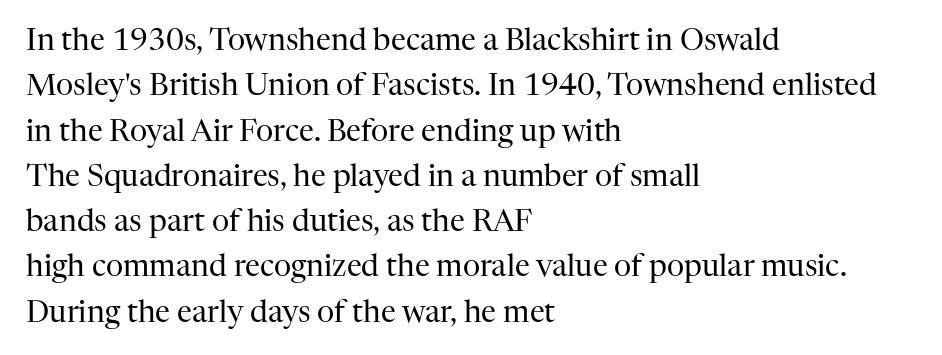
The image shows 30 px regular-weight serif type, upright; set left-aligned, normal line spacing (1.51x), normal letter spacing, not underlined; high stroke contrast and a medium x-height.
